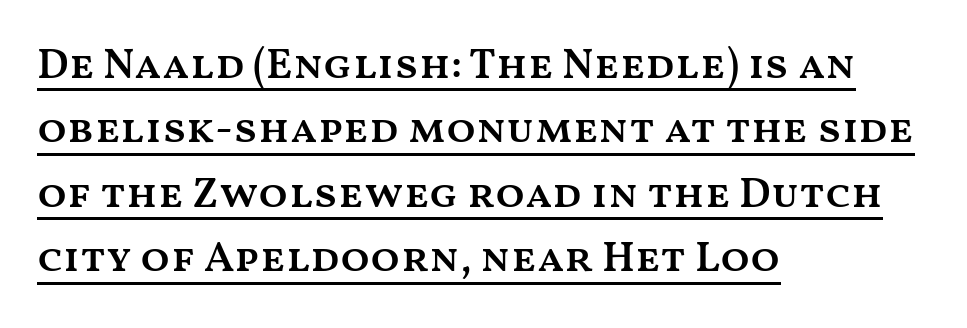
{"italic": "no", "bold": "semi", "weight": "semibold", "width": "wide", "stroke_contrast": "medium", "x_height": "medium", "monospaced": "no", "underline": "yes", "align": "left", "line_spacing": "normal", "line_spacing_ratio": 1.5, "letter_spacing": "normal", "letter_spacing_em": 0.0, "glyph_px": 43}
